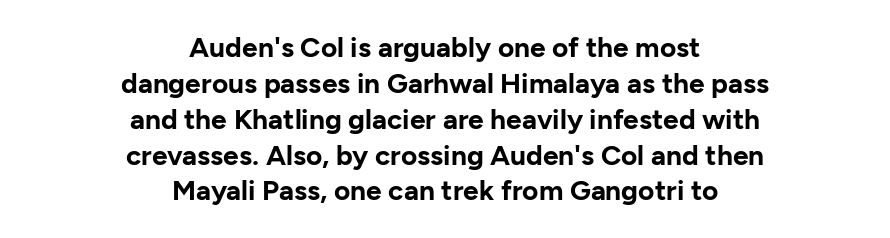
Q: Is the text bold? A: Yes.
Q: Is the text italic (slanted)? A: No, it is upright.
Q: Is the typeface a serif or a sans-serif typeface? A: Sans-serif.
Q: Is the text underlined? A: No.
Q: How is the paragraph aligned? A: Centered.
Q: Is the spacing between letters normal or unusually wide? A: Normal.
Q: Is the spacing between lines tight, normal or loose? A: Normal.
Q: Width (condensed, normal, or wide)? A: Normal.
Q: Stroke contrast? A: Low.
Q: x-height? A: Medium.
Q: Monospaced? A: No.
